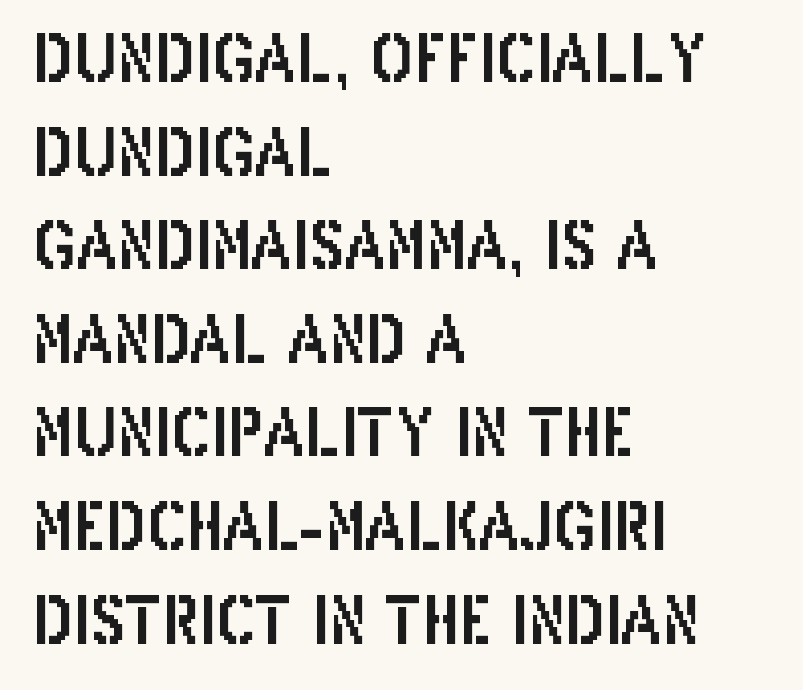
{"serif": "no", "italic": "no", "width": "condensed", "stroke_contrast": "low", "x_height": "large", "monospaced": "no", "underline": "no", "align": "left", "line_spacing": "normal", "line_spacing_ratio": 1.44, "letter_spacing": "normal", "letter_spacing_em": 0.0, "glyph_px": 65}
